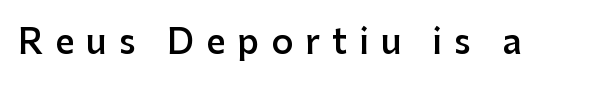
The image shows 34 px semibold sans-serif type, upright; set unusually wide letter spacing (+0.35 em), not underlined; low stroke contrast and a medium x-height.
